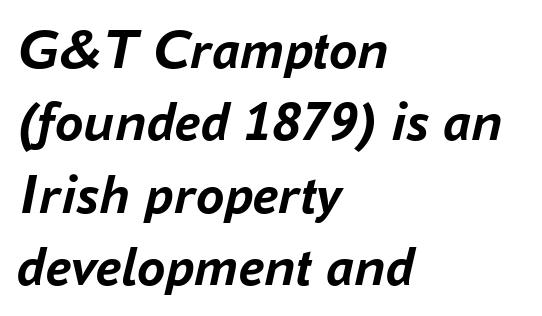
Q: Is the text bold? A: Yes.
Q: Is the text italic (slanted)? A: Yes, it leans right by about 16 degrees.
Q: Is the text underlined? A: No.
Q: How is the paragraph aligned? A: Left-aligned.
Q: Is the spacing between letters normal or unusually wide? A: Normal.
Q: Is the spacing between lines tight, normal or loose? A: Normal.
Q: Width (condensed, normal, or wide)? A: Normal.
Q: Stroke contrast? A: Low.
Q: x-height? A: Medium.
Q: Monospaced? A: No.
